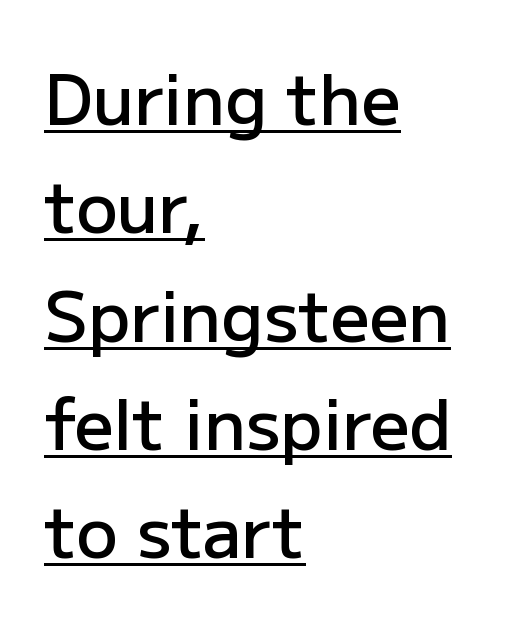
{"serif": "no", "italic": "no", "bold": "semi", "weight": "semibold", "width": "normal", "stroke_contrast": "low", "x_height": "medium", "monospaced": "no", "underline": "yes", "align": "left", "line_spacing": "normal", "line_spacing_ratio": 1.57, "letter_spacing": "normal", "letter_spacing_em": 0.0, "glyph_px": 69}
